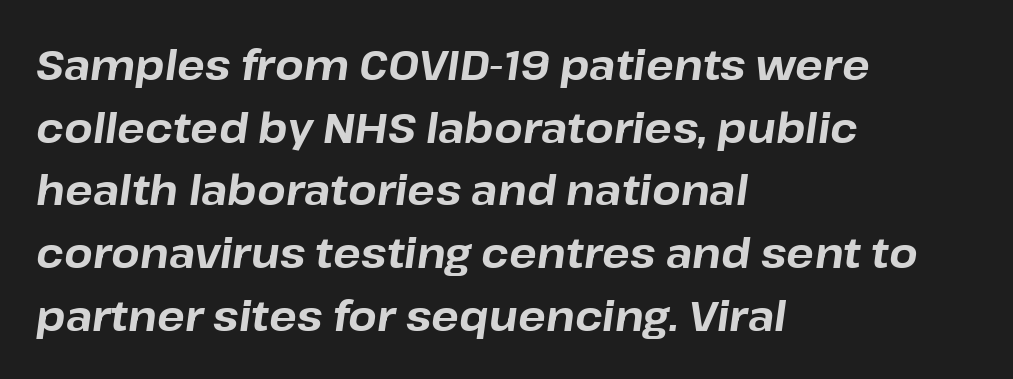
The image shows 41 px bold type, italic (leaning right); set left-aligned, normal line spacing (1.53x), normal letter spacing, not underlined; low stroke contrast and a medium x-height.
